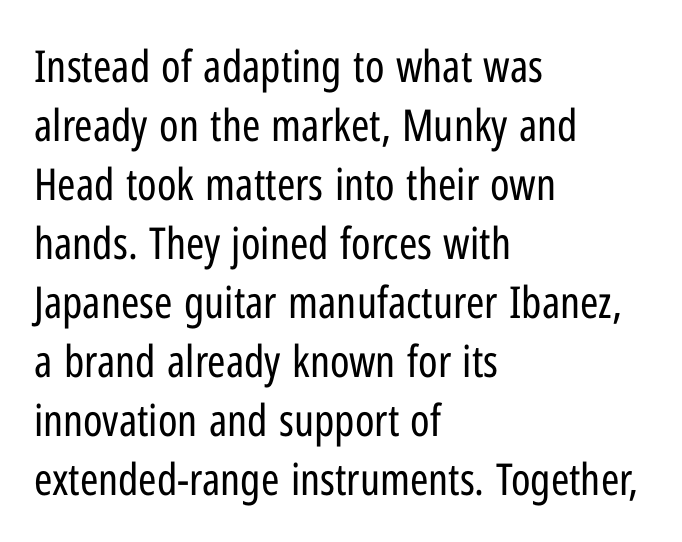
{"serif": "no", "italic": "no", "bold": "no", "weight": "regular", "width": "condensed", "stroke_contrast": "low", "x_height": "medium", "monospaced": "no", "underline": "no", "align": "left", "line_spacing": "normal", "line_spacing_ratio": 1.34, "letter_spacing": "normal", "letter_spacing_em": 0.0, "glyph_px": 44}
